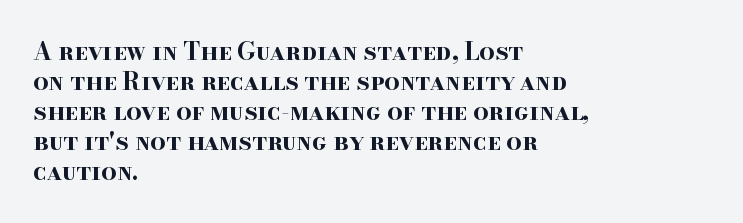
The characters look thick and weighty, a clear bold. Rows of type keep a routine distance in the vertical direction. Each word holds together tightly as a unit, with standard inter-letter gaps. Does the copy run flush right? No — it runs flush left. Beneath every word, the page is bare.
